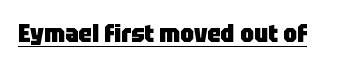
The image shows 24 px bold type, upright; set normal letter spacing, underlined.
